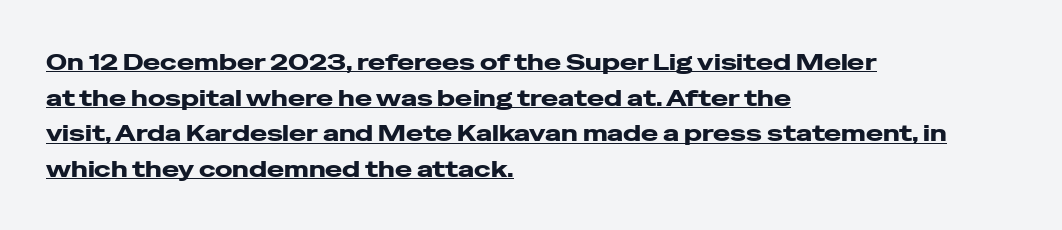
Heavy-handed strokes throughout: this text is bold. The passage shown is underscored from start to finish. The vertical gap from one line to the next is medium. The typesetter chose a ragged-right arrangement here.
